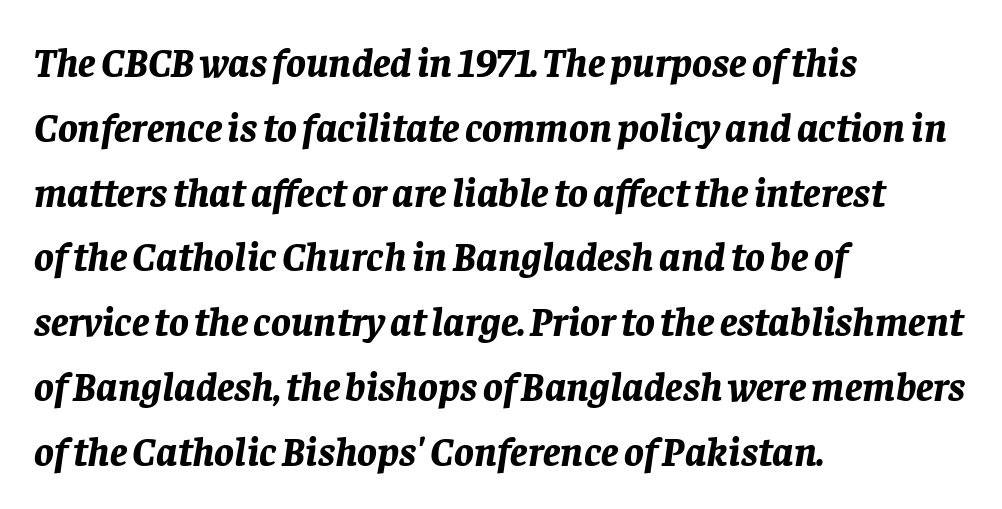
Q: Is the text bold? A: Yes.
Q: Is the text italic (slanted)? A: Yes, it leans right by about 8 degrees.
Q: Is the text underlined? A: No.
Q: How is the paragraph aligned? A: Left-aligned.
Q: Is the spacing between letters normal or unusually wide? A: Normal.
Q: Is the spacing between lines tight, normal or loose? A: Normal.
Q: Width (condensed, normal, or wide)? A: Normal.
Q: Stroke contrast? A: Low.
Q: x-height? A: Large.
Q: Monospaced? A: No.
